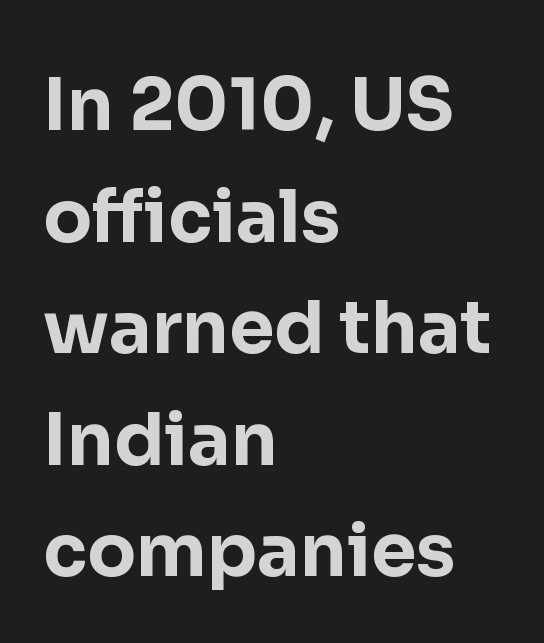
The image shows 72 px bold sans-serif type, upright; set left-aligned, normal line spacing (1.55x), normal letter spacing, not underlined; low stroke contrast and a medium x-height.
